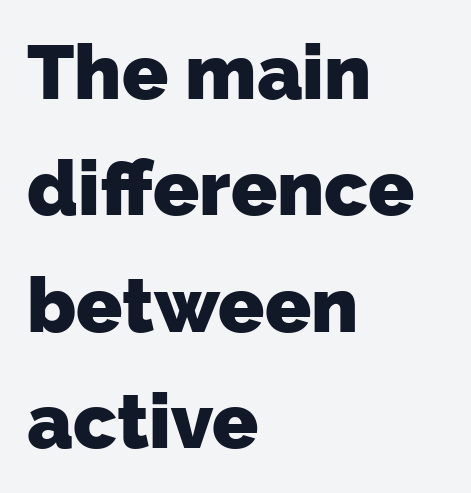
{"serif": "no", "bold": "yes", "weight": "heavy", "width": "normal", "stroke_contrast": "low", "x_height": "medium", "monospaced": "no", "underline": "no", "align": "left", "line_spacing": "normal", "line_spacing_ratio": 1.53, "letter_spacing": "normal", "letter_spacing_em": 0.0, "glyph_px": 76}
